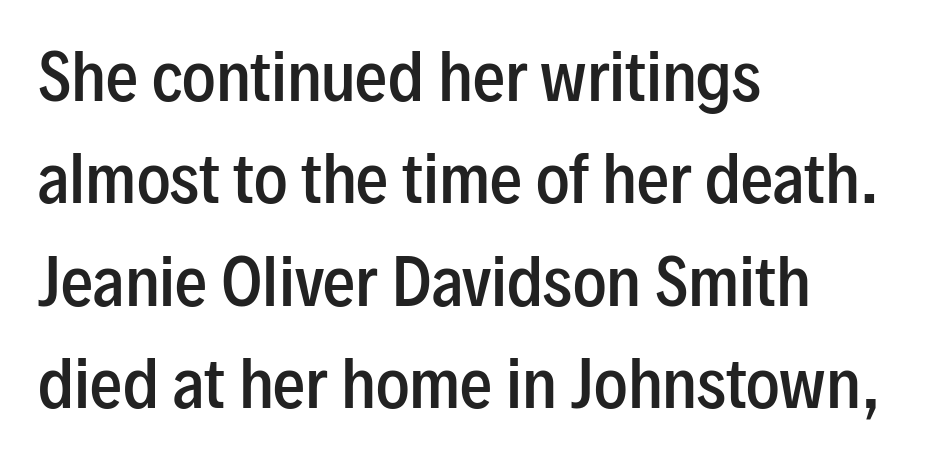
{"serif": "no", "italic": "no", "bold": "semi", "weight": "semibold", "width": "condensed", "stroke_contrast": "low", "x_height": "medium", "monospaced": "no", "underline": "no", "align": "left", "line_spacing": "normal", "line_spacing_ratio": 1.6, "letter_spacing": "normal", "letter_spacing_em": 0.0, "glyph_px": 64}
